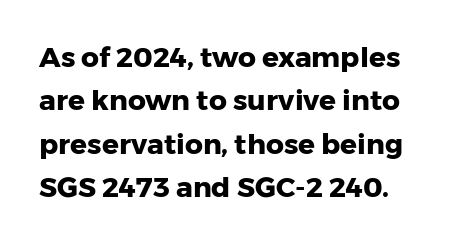
{"serif": "no", "italic": "no", "bold": "yes", "weight": "heavy", "width": "normal", "stroke_contrast": "low", "x_height": "medium", "monospaced": "no", "underline": "no", "line_spacing": "normal", "line_spacing_ratio": 1.55, "letter_spacing": "normal", "letter_spacing_em": 0.0, "glyph_px": 28}
